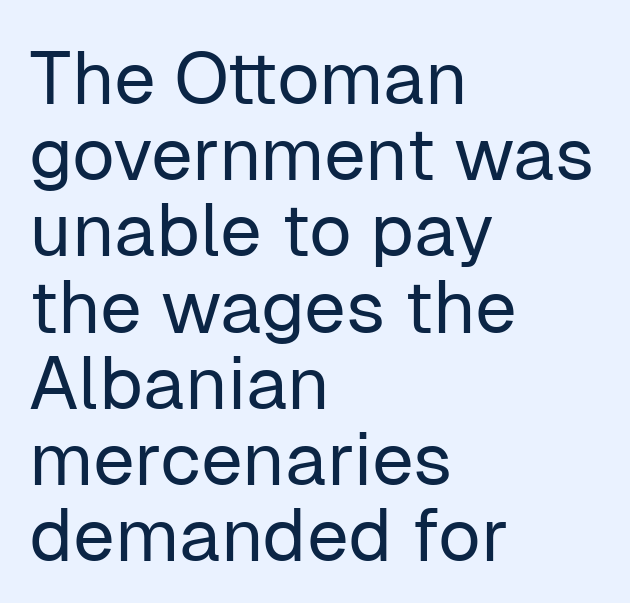
Q: Is the text bold? A: No.
Q: Is the text italic (slanted)? A: No, it is upright.
Q: Is the typeface a serif or a sans-serif typeface? A: Sans-serif.
Q: Is the text underlined? A: No.
Q: How is the paragraph aligned? A: Left-aligned.
Q: Is the spacing between letters normal or unusually wide? A: Normal.
Q: Is the spacing between lines tight, normal or loose? A: Tight.
Q: Width (condensed, normal, or wide)? A: Normal.
Q: Stroke contrast? A: Low.
Q: x-height? A: Medium.
Q: Monospaced? A: No.
